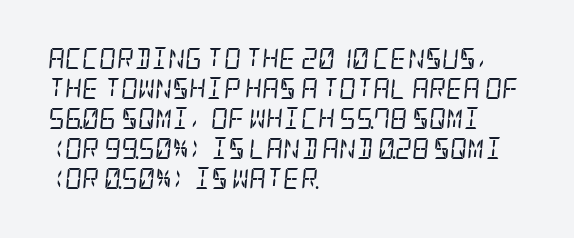
The image shows 21 px text type, italic (leaning right); set left-aligned, normal line spacing (1.43x), normal letter spacing, not underlined.
